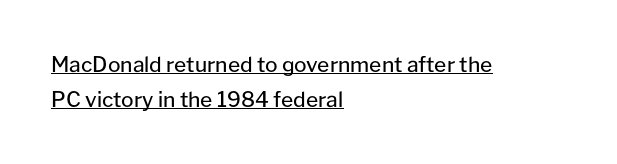
The image shows 21 px text type, upright; set left-aligned, normal line spacing (1.66x), normal letter spacing, underlined.
